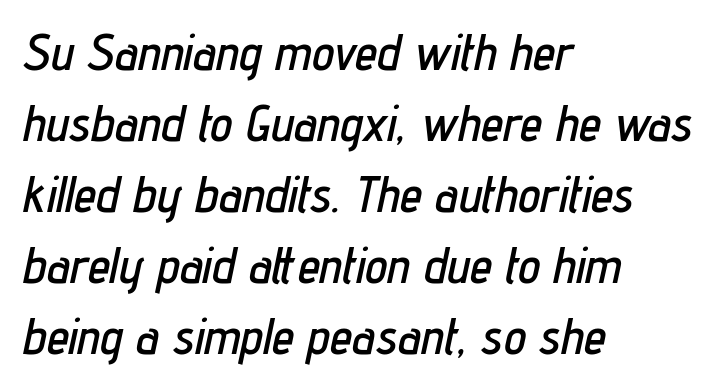
{"italic": "yes", "lean": "right", "slant_degrees": 12, "width": "condensed", "stroke_contrast": "low", "x_height": "medium", "monospaced": "no", "underline": "no", "align": "left", "line_spacing": "normal", "line_spacing_ratio": 1.42, "letter_spacing": "normal", "letter_spacing_em": 0.0, "glyph_px": 50}
